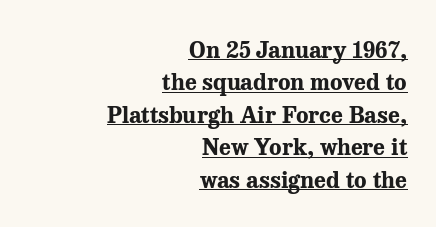
{"italic": "no", "bold": "yes", "underline": "yes", "align": "right", "line_spacing": "normal", "line_spacing_ratio": 1.41, "letter_spacing": "normal", "letter_spacing_em": 0.0, "glyph_px": 23}
